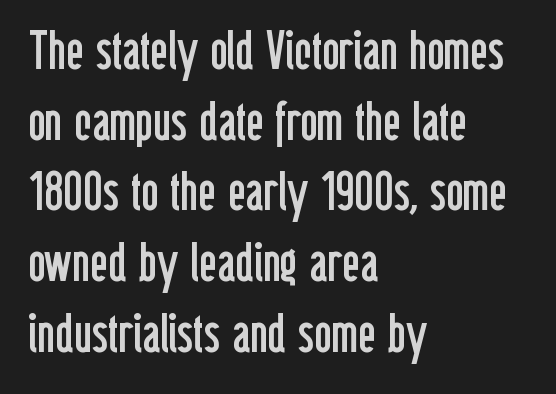
{"serif": "no", "italic": "no", "bold": "no", "weight": "regular", "width": "condensed", "stroke_contrast": "low", "x_height": "medium", "monospaced": "no", "underline": "no", "align": "left", "line_spacing": "normal", "line_spacing_ratio": 1.31, "letter_spacing": "normal", "letter_spacing_em": 0.0, "glyph_px": 54}
